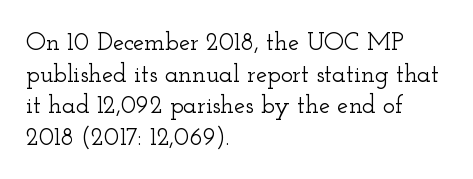
Q: Is the text italic (slanted)? A: No, it is upright.
Q: Is the text underlined? A: No.
Q: How is the paragraph aligned? A: Left-aligned.
Q: Is the spacing between letters normal or unusually wide? A: Normal.
Q: Is the spacing between lines tight, normal or loose? A: Normal.
